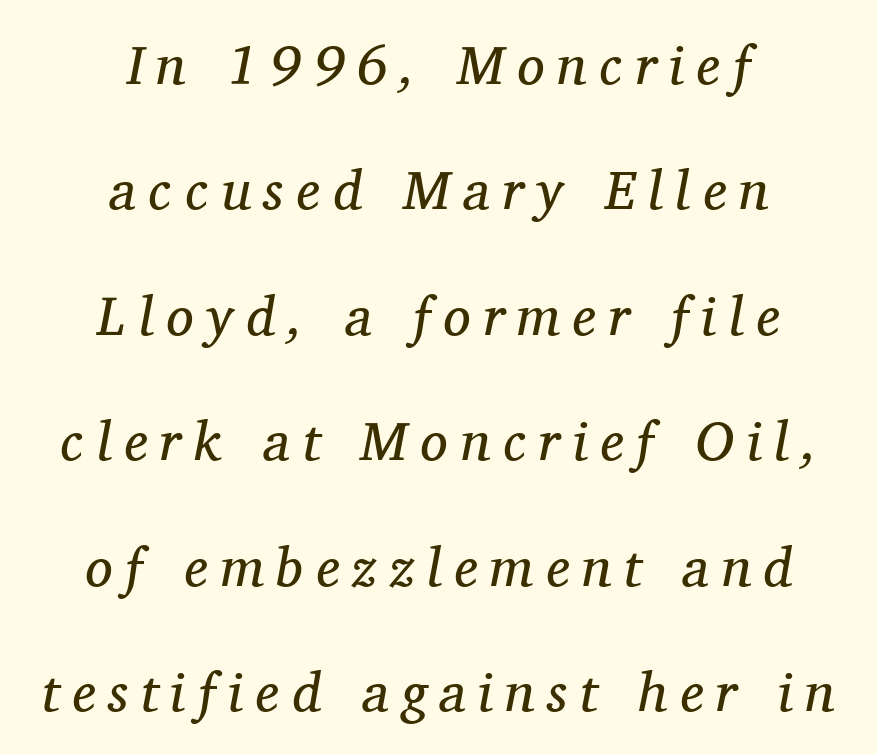
The image shows 55 px regular-weight serif type, italic (leaning right); set centered, loose line spacing (2.28x), unusually wide letter spacing (+0.23 em), not underlined; medium stroke contrast and a medium x-height.
